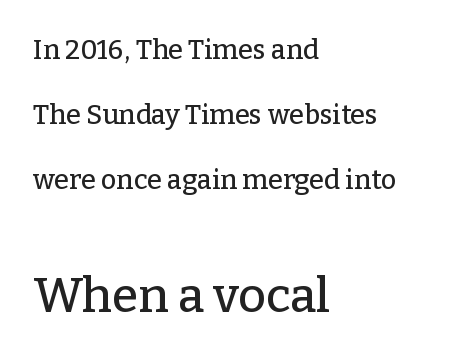
Q: Is the text italic (slanted)? A: No, it is upright.
Q: Is the typeface a serif or a sans-serif typeface? A: Serif.
Q: Is the text underlined? A: No.
Q: How is the paragraph aligned? A: Left-aligned.
Q: Is the spacing between letters normal or unusually wide? A: Normal.
Q: Is the spacing between lines tight, normal or loose? A: Loose.
Q: Which block of text is set in a larger size, the first (top) or the second (bottom)? A: The second (bottom) one.
Q: Width (condensed, normal, or wide)? A: Normal.
Q: Stroke contrast? A: Low.
Q: x-height? A: Medium.
Q: Monospaced? A: No.
